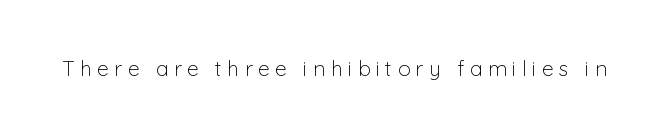
{"italic": "no", "bold": "no", "underline": "no", "letter_spacing": "wide", "letter_spacing_em": 0.26, "glyph_px": 21}
